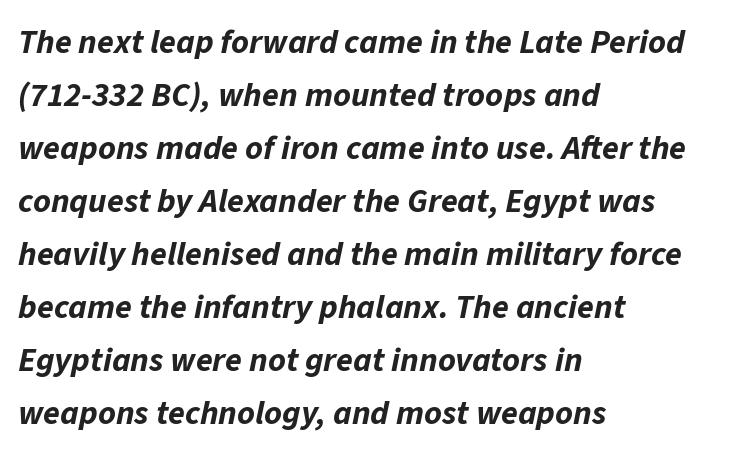
{"italic": "yes", "lean": "right", "slant_degrees": 11, "bold": "yes", "weight": "bold", "width": "normal", "stroke_contrast": "low", "x_height": "medium", "monospaced": "no", "underline": "no", "align": "left", "line_spacing": "normal", "line_spacing_ratio": 1.56, "letter_spacing": "normal", "letter_spacing_em": 0.0, "glyph_px": 34}
